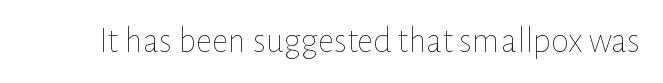
The image shows 36 px thin type, upright; set normal letter spacing, not underlined; low stroke contrast and a medium x-height.
